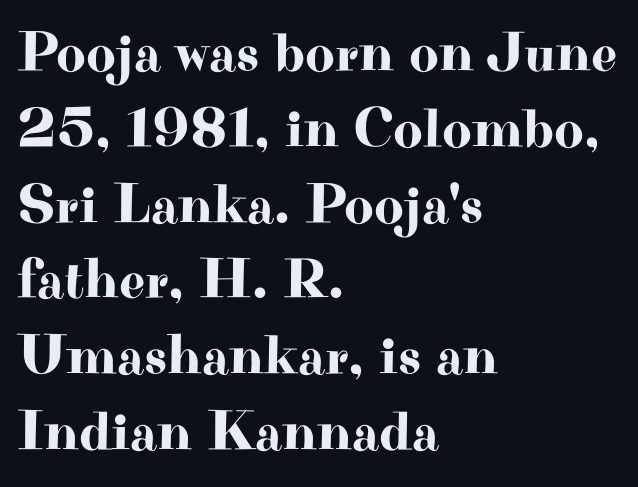
Q: Is the text italic (slanted)? A: No, it is upright.
Q: Is the typeface a serif or a sans-serif typeface? A: Serif.
Q: Is the text underlined? A: No.
Q: How is the paragraph aligned? A: Left-aligned.
Q: Is the spacing between letters normal or unusually wide? A: Normal.
Q: Is the spacing between lines tight, normal or loose? A: Normal.
Q: Width (condensed, normal, or wide)? A: Wide.
Q: Stroke contrast? A: High.
Q: x-height? A: Small.
Q: Monospaced? A: No.
